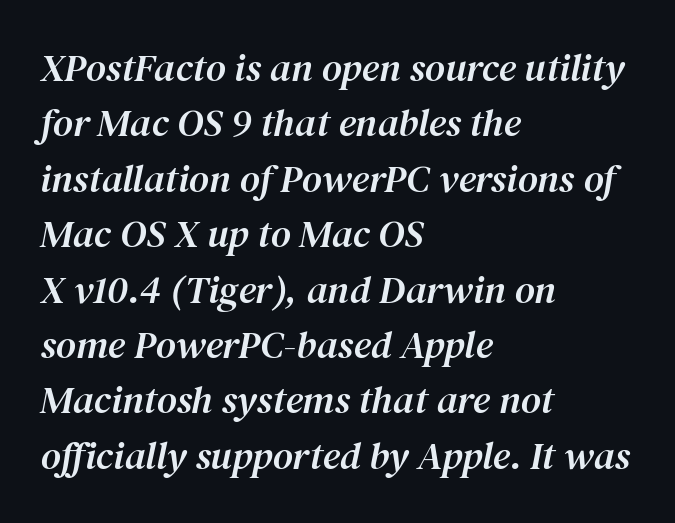
Think of a printed novel: that variable character pitch is what you see here. Descenders hang freely into open space. The space between consecutive lines is moderate. Small tapered or slab feet sit at the stroke ends, so this counts as serif.
